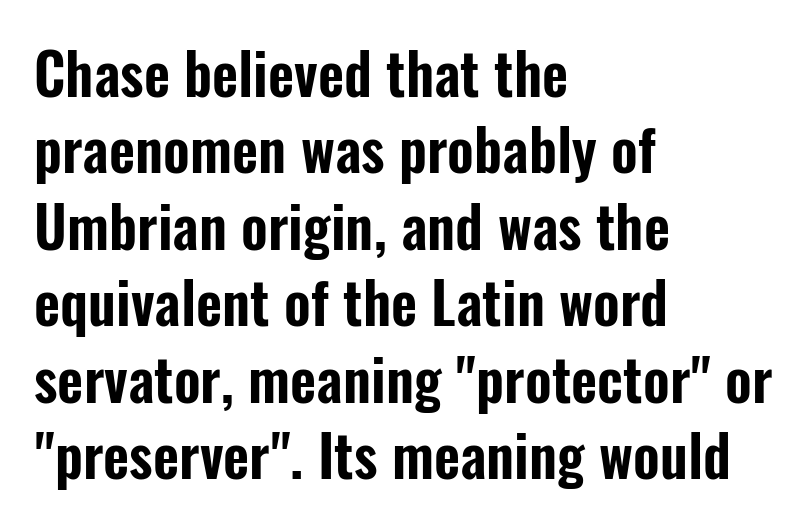
Q: Is the text italic (slanted)? A: No, it is upright.
Q: Is the typeface a serif or a sans-serif typeface? A: Sans-serif.
Q: Is the text underlined? A: No.
Q: How is the paragraph aligned? A: Left-aligned.
Q: Is the spacing between letters normal or unusually wide? A: Normal.
Q: Is the spacing between lines tight, normal or loose? A: Normal.
Q: Width (condensed, normal, or wide)? A: Condensed.
Q: Stroke contrast? A: Low.
Q: x-height? A: Medium.
Q: Monospaced? A: No.
